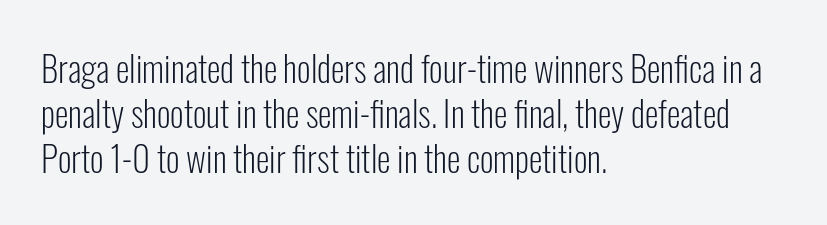
Unmarked baselines from the first word to the last. Short and long lines alike share a common starting point at left. These lines are rendered in a variable-pitch font. The leading is moderate, giving the passage an even texture. This rendering employs a face without finishing strokes, i.e., a sans-serif.
